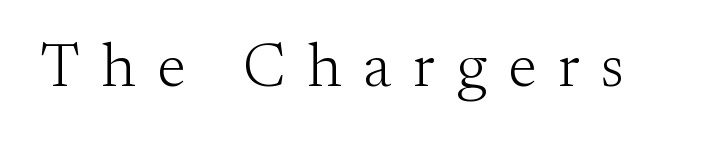
Nothing heavy about these letters — not bold at all. Caption: expanded tracking, letters set apart. Nobody drew a line under any word here. The lettering stays uniformly vertical, giving the passage a roman look.
